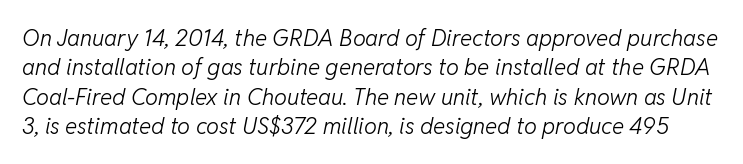
The image shows 23 px text type, italic (leaning right); set normal line spacing (1.28x), normal letter spacing, not underlined.
